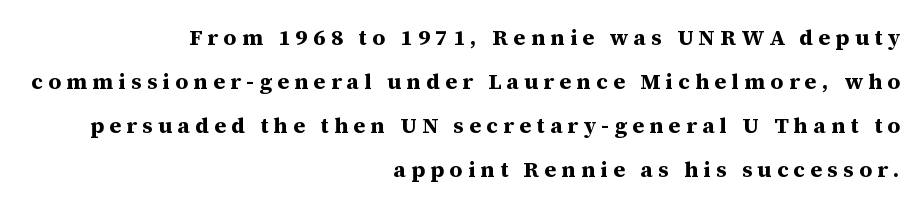
Q: Is the text bold? A: Yes.
Q: Is the text italic (slanted)? A: No, it is upright.
Q: Is the text underlined? A: No.
Q: How is the paragraph aligned? A: Right-aligned.
Q: Is the spacing between letters normal or unusually wide? A: Unusually wide.
Q: Is the spacing between lines tight, normal or loose? A: Loose.
